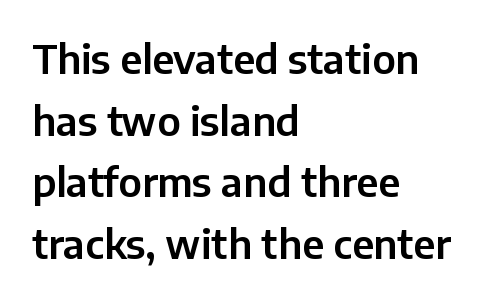
Q: Is the text italic (slanted)? A: No, it is upright.
Q: Is the typeface a serif or a sans-serif typeface? A: Sans-serif.
Q: Is the text underlined? A: No.
Q: How is the paragraph aligned? A: Left-aligned.
Q: Is the spacing between letters normal or unusually wide? A: Normal.
Q: Is the spacing between lines tight, normal or loose? A: Normal.
Q: Width (condensed, normal, or wide)? A: Normal.
Q: Stroke contrast? A: Low.
Q: x-height? A: Medium.
Q: Monospaced? A: No.
